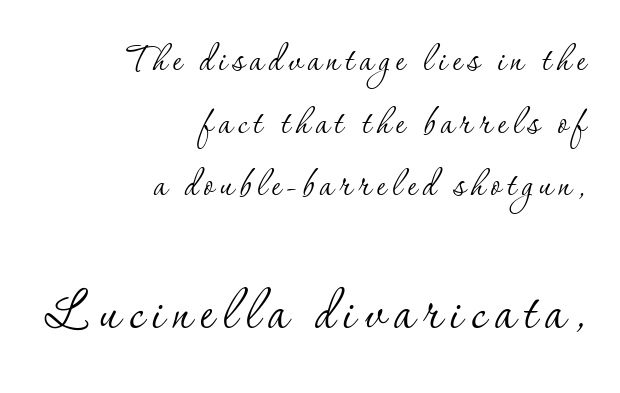
The strokes are not fattened; the text isn't bold. Observe the serifs anchoring each vertical stroke in this sample. Clear beneath every line of the passage. Of the two passages, the one underneath uses the larger point size.
